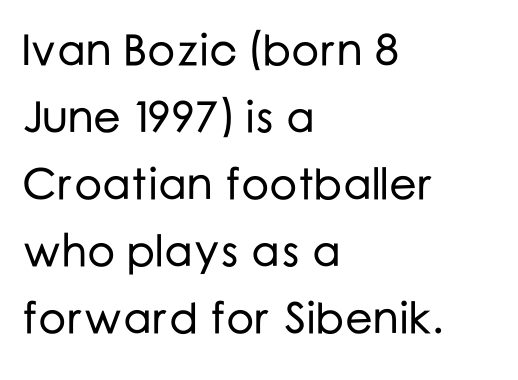
The image shows 44 px sans-serif type, upright; set left-aligned, normal line spacing (1.52x), normal letter spacing, not underlined; low stroke contrast and a medium x-height.
